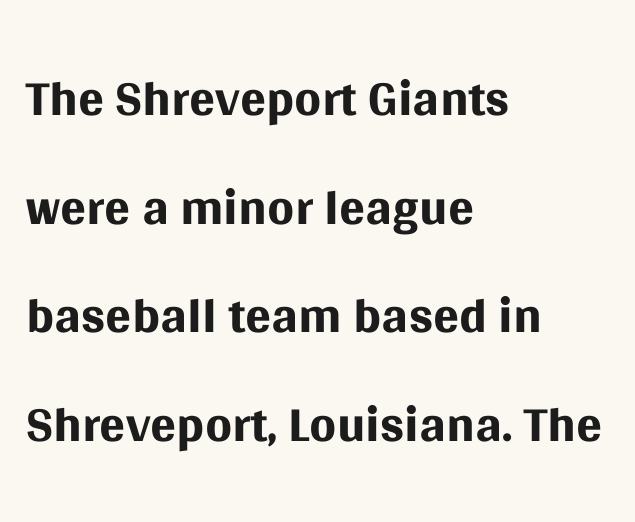
Decoration check: the copy has no underline. The face looks like a standard text weight, possibly lighter. Looks like regular typesetting: each glyph gets only the width it needs. Vertical spacing — default.
